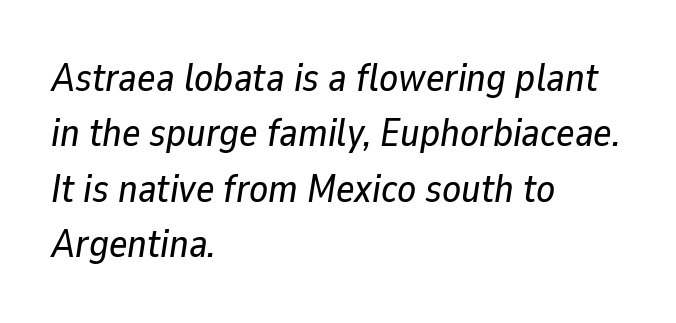
Q: Is the text italic (slanted)? A: Yes, it leans right by about 9 degrees.
Q: Is the text underlined? A: No.
Q: How is the paragraph aligned? A: Left-aligned.
Q: Is the spacing between letters normal or unusually wide? A: Normal.
Q: Is the spacing between lines tight, normal or loose? A: Normal.
Q: Width (condensed, normal, or wide)? A: Normal.
Q: Stroke contrast? A: Low.
Q: x-height? A: Medium.
Q: Monospaced? A: No.
